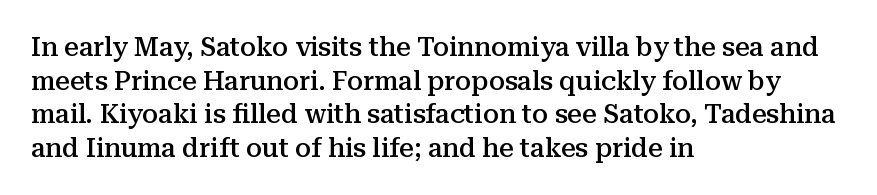
Q: Is the text bold? A: Semi-bold.
Q: Is the text italic (slanted)? A: No, it is upright.
Q: Is the text underlined? A: No.
Q: How is the paragraph aligned? A: Left-aligned.
Q: Is the spacing between letters normal or unusually wide? A: Normal.
Q: Is the spacing between lines tight, normal or loose? A: Normal.
